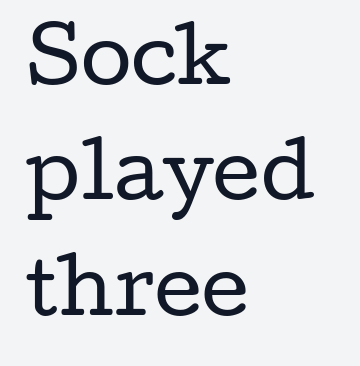
{"serif": "yes", "italic": "no", "bold": "no", "weight": "regular", "width": "wide", "stroke_contrast": "low", "x_height": "medium", "monospaced": "no", "underline": "no", "align": "left", "line_spacing": "normal", "line_spacing_ratio": 1.56, "letter_spacing": "normal", "letter_spacing_em": 0.0, "glyph_px": 74}
